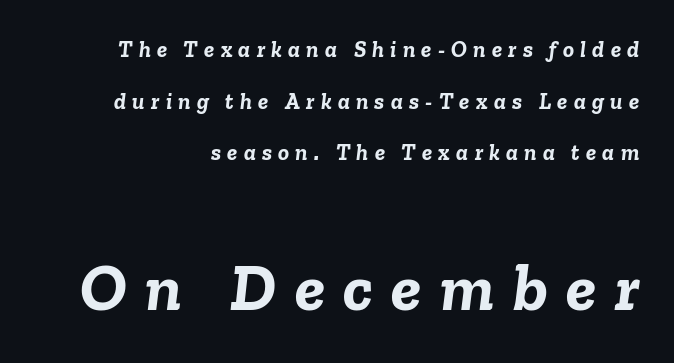
The image shows 68 px semibold type, italic (leaning right); set right-aligned, loose line spacing (2.25x), unusually wide letter spacing (+0.27 em), not underlined; the second (bottom) block is 2.96x larger; low stroke contrast and a medium x-height.
